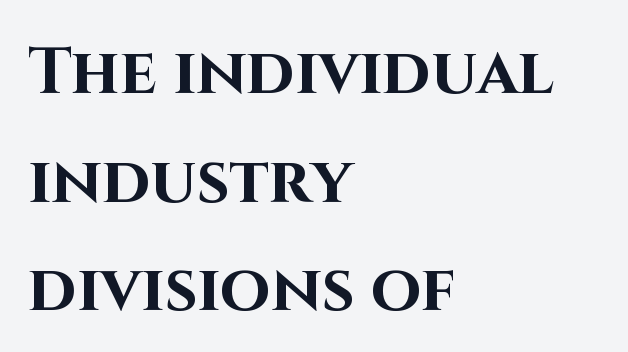
The image shows 65 px bold sans-serif type, upright; set left-aligned, normal line spacing (1.67x), normal letter spacing, not underlined; high stroke contrast and a large x-height.
